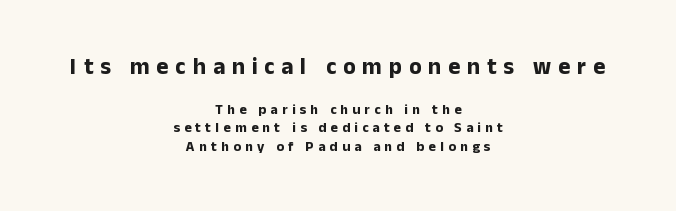
Q: Is the text bold? A: Yes.
Q: Is the text italic (slanted)? A: No, it is upright.
Q: Is the text underlined? A: No.
Q: How is the paragraph aligned? A: Centered.
Q: Is the spacing between letters normal or unusually wide? A: Unusually wide.
Q: Is the spacing between lines tight, normal or loose? A: Normal.
Q: Which block of text is set in a larger size, the first (top) or the second (bottom)? A: The first (top) one.
